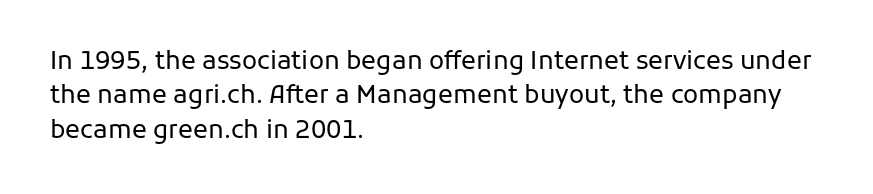
{"italic": "no", "bold": "no", "underline": "no", "align": "left", "line_spacing": "normal", "line_spacing_ratio": 1.38, "letter_spacing": "normal", "letter_spacing_em": 0.0, "glyph_px": 25}
